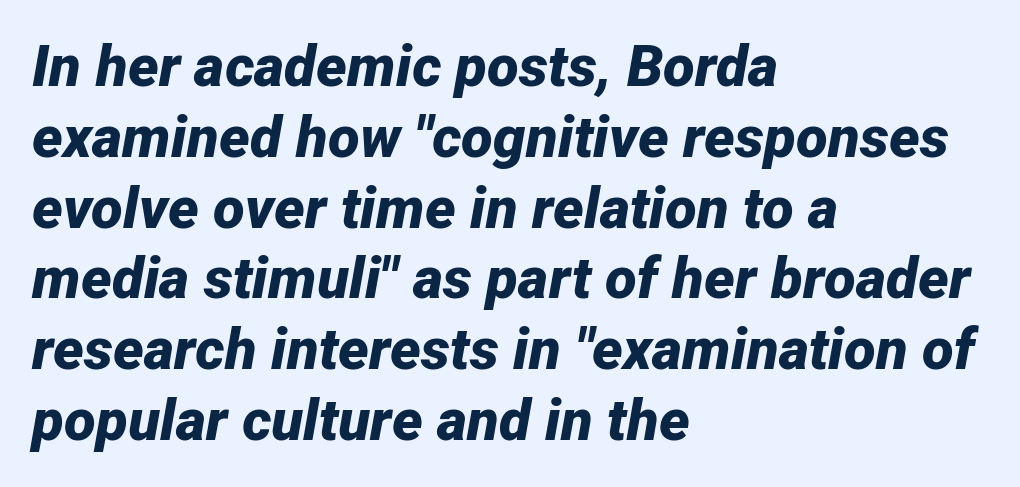
The image shows 58 px bold type, italic (leaning right); set left-aligned, line spacing 1.22x, normal letter spacing, not underlined; low stroke contrast and a medium x-height.
